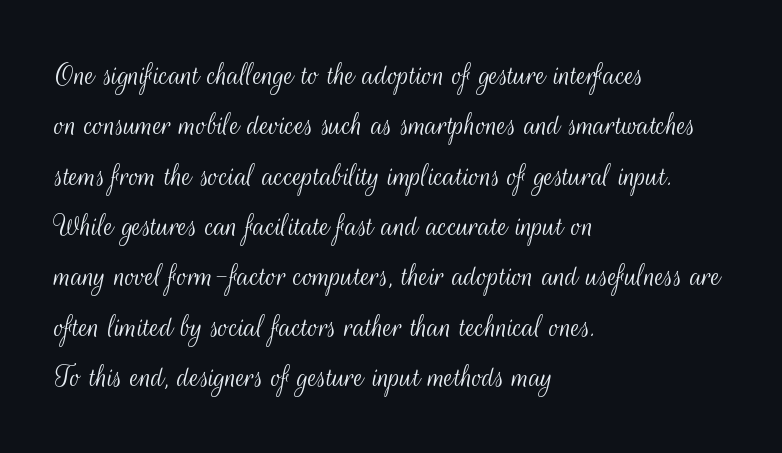
The image shows 34 px light, condensed sans-serif type; set left-aligned, normal line spacing (1.48x), normal letter spacing, not underlined; medium stroke contrast and a small x-height.
